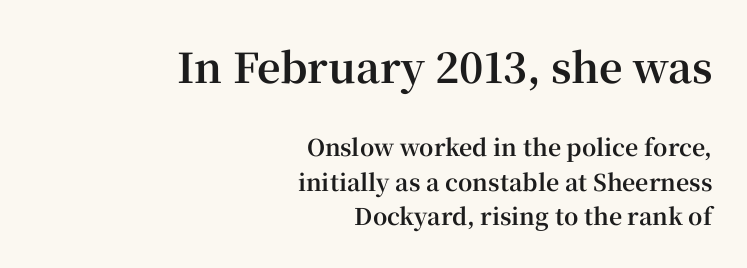
Style check: upright. Default kerning and tracking; the words read as compact shapes. Note: serifs present on the glyphs. The letters in the upper block stand taller than those in the block below. Does the leading feel generous? No, just average. Check the space under the baseline: it is left empty.
